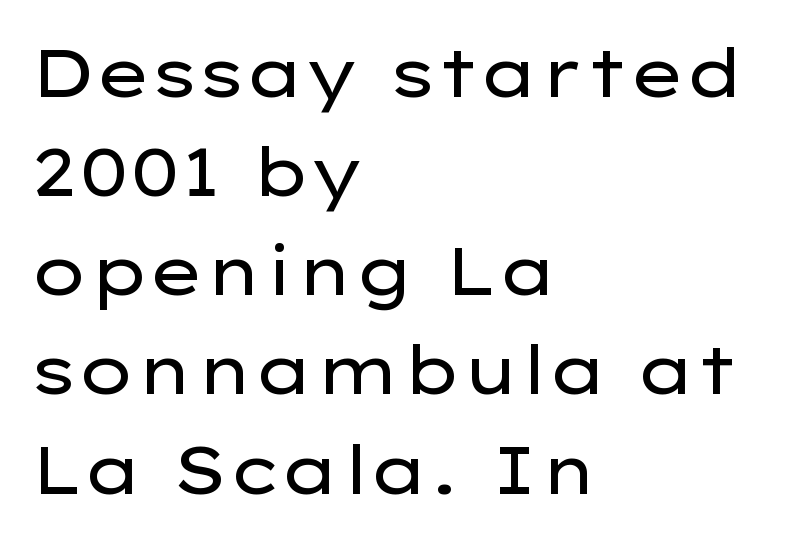
{"serif": "no", "italic": "no", "bold": "no", "weight": "regular", "width": "wide", "stroke_contrast": "low", "x_height": "medium", "monospaced": "no", "underline": "no", "align": "left", "line_spacing": "normal", "line_spacing_ratio": 1.48, "letter_spacing": "normal", "letter_spacing_em": 0.0, "glyph_px": 67}
